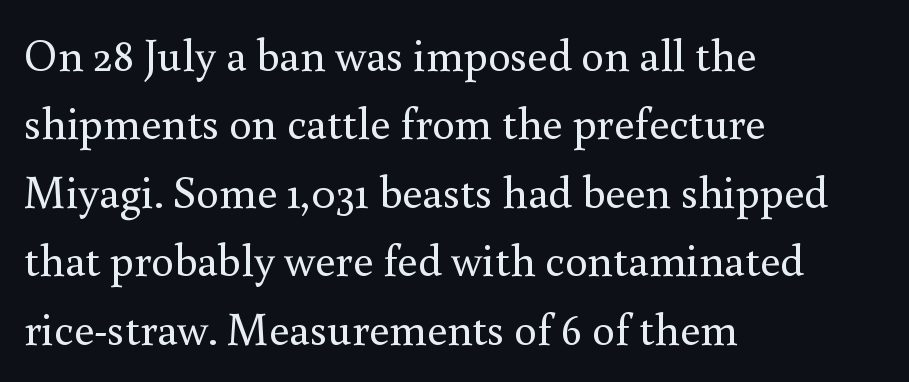
Q: Is the text bold? A: No.
Q: Is the text italic (slanted)? A: No, it is upright.
Q: Is the typeface a serif or a sans-serif typeface? A: Serif.
Q: Is the text underlined? A: No.
Q: How is the paragraph aligned? A: Left-aligned.
Q: Is the spacing between letters normal or unusually wide? A: Normal.
Q: Is the spacing between lines tight, normal or loose? A: Normal.
Q: Width (condensed, normal, or wide)? A: Normal.
Q: x-height? A: Small.
Q: Monospaced? A: No.
